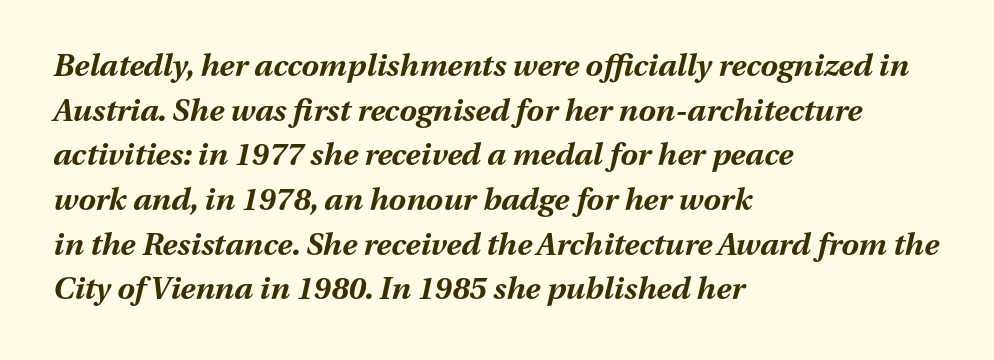
{"italic": "yes", "lean": "right", "slant_degrees": 13, "bold": "yes", "weight": "bold", "width": "normal", "stroke_contrast": "medium", "x_height": "medium", "monospaced": "no", "underline": "no", "align": "left", "line_spacing": "normal", "line_spacing_ratio": 1.44, "letter_spacing": "normal", "letter_spacing_em": 0.0, "glyph_px": 31}
